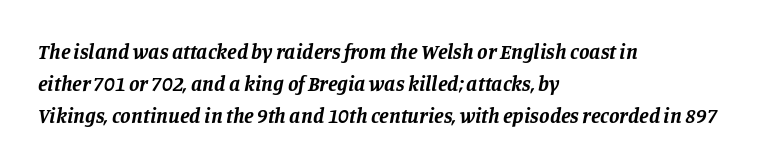
{"italic": "yes", "lean": "right", "slant_degrees": 11, "bold": "yes", "underline": "no", "align": "left", "line_spacing": "normal", "line_spacing_ratio": 1.52, "letter_spacing": "normal", "letter_spacing_em": 0.0, "glyph_px": 21}
